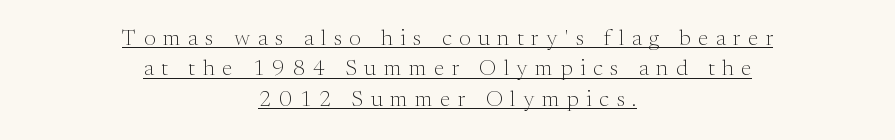
Q: Is the text bold? A: No.
Q: Is the text italic (slanted)? A: No, it is upright.
Q: Is the text underlined? A: Yes.
Q: How is the paragraph aligned? A: Centered.
Q: Is the spacing between letters normal or unusually wide? A: Unusually wide.
Q: Is the spacing between lines tight, normal or loose? A: Normal.
